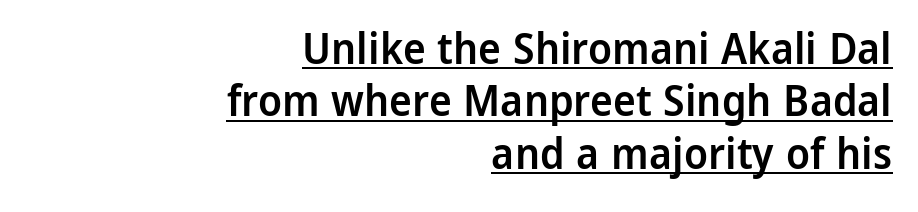
{"serif": "no", "italic": "no", "bold": "semi", "weight": "semibold", "width": "normal", "stroke_contrast": "low", "x_height": "medium", "monospaced": "no", "underline": "yes", "align": "right", "line_spacing_ratio": 1.22, "letter_spacing": "normal", "letter_spacing_em": 0.0, "glyph_px": 43}
